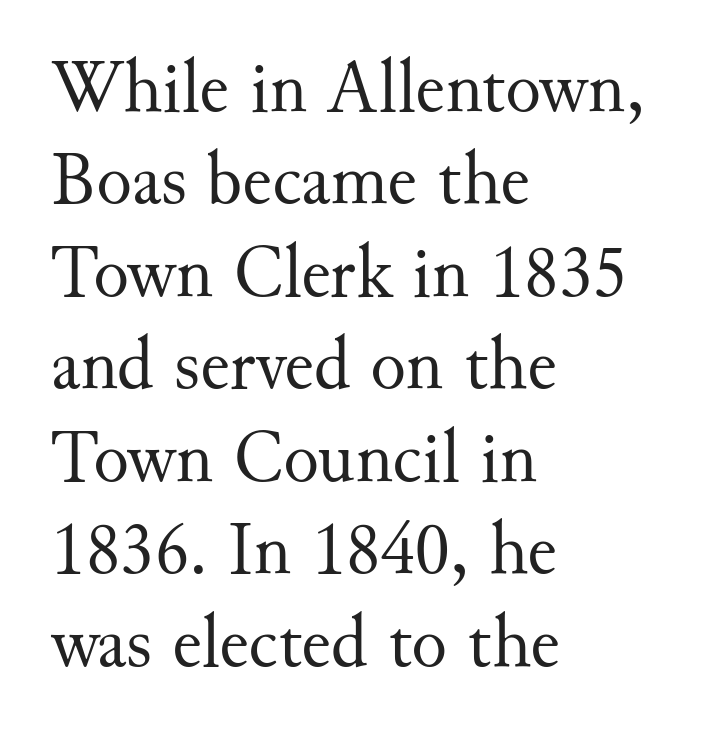
{"serif": "yes", "italic": "no", "bold": "no", "weight": "regular", "width": "normal", "stroke_contrast": "medium", "x_height": "small", "monospaced": "no", "underline": "no", "align": "left", "line_spacing": "normal", "line_spacing_ratio": 1.25, "letter_spacing": "normal", "letter_spacing_em": 0.0, "glyph_px": 74}
